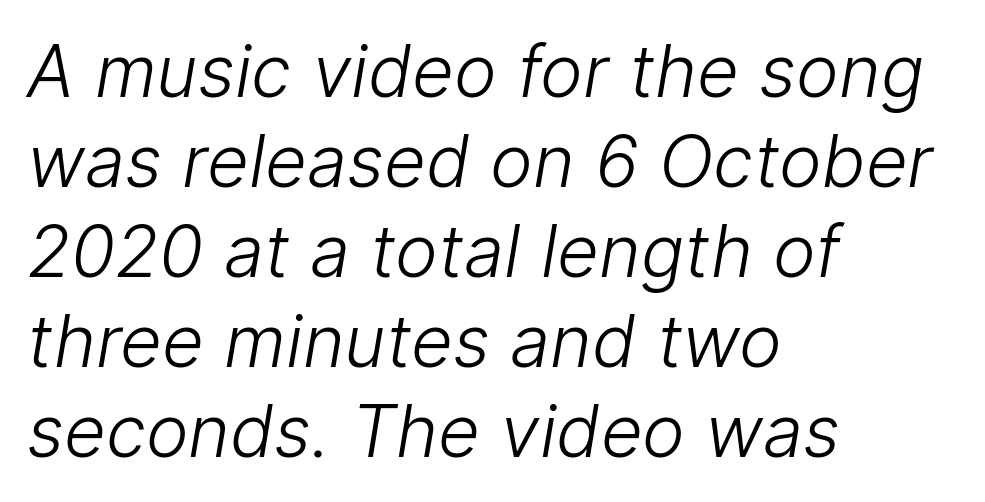
{"serif": "no", "bold": "no", "weight": "light", "width": "normal", "stroke_contrast": "low", "x_height": "medium", "monospaced": "no", "underline": "no", "align": "left", "line_spacing": "normal", "line_spacing_ratio": 1.25, "letter_spacing": "normal", "letter_spacing_em": 0.0, "glyph_px": 72}
